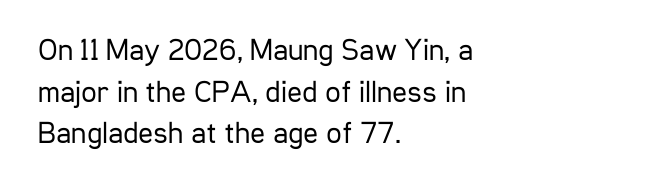
Q: Is the text bold? A: No.
Q: Is the text italic (slanted)? A: No, it is upright.
Q: Is the typeface a serif or a sans-serif typeface? A: Sans-serif.
Q: Is the text underlined? A: No.
Q: How is the paragraph aligned? A: Left-aligned.
Q: Is the spacing between letters normal or unusually wide? A: Normal.
Q: Is the spacing between lines tight, normal or loose? A: Normal.
Q: Width (condensed, normal, or wide)? A: Condensed.
Q: Stroke contrast? A: Low.
Q: x-height? A: Medium.
Q: Monospaced? A: No.
